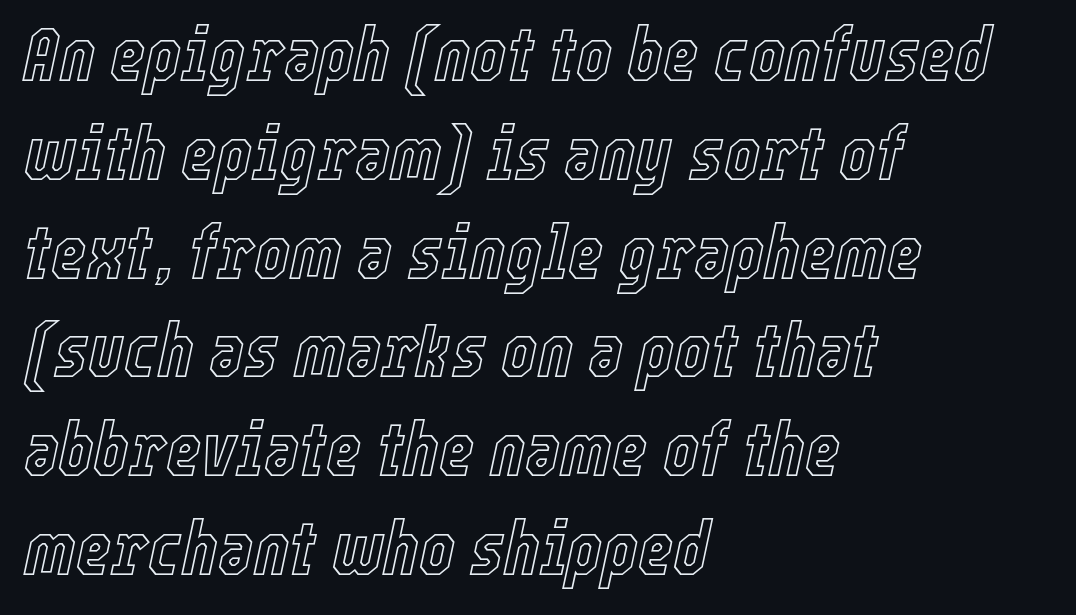
The image shows 76 px condensed type, italic (leaning right); set left-aligned, normal line spacing (1.3x), normal letter spacing, not underlined; a medium x-height.
